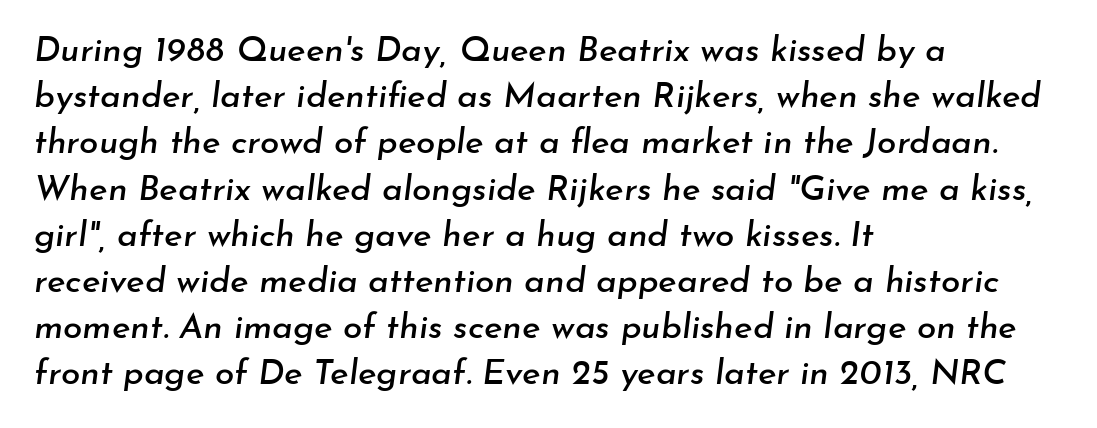
{"italic": "yes", "lean": "right", "slant_degrees": 7, "width": "normal", "stroke_contrast": "low", "x_height": "small", "monospaced": "no", "underline": "no", "align": "left", "line_spacing": "normal", "line_spacing_ratio": 1.32, "letter_spacing": "normal", "letter_spacing_em": 0.0, "glyph_px": 35}
